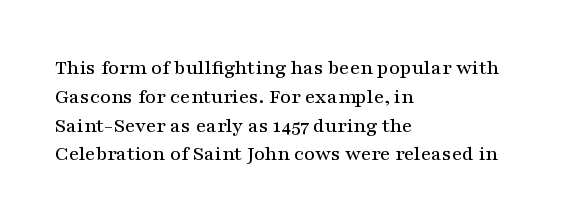
Q: Is the text italic (slanted)? A: No, it is upright.
Q: Is the text underlined? A: No.
Q: How is the paragraph aligned? A: Left-aligned.
Q: Is the spacing between letters normal or unusually wide? A: Normal.
Q: Is the spacing between lines tight, normal or loose? A: Normal.
